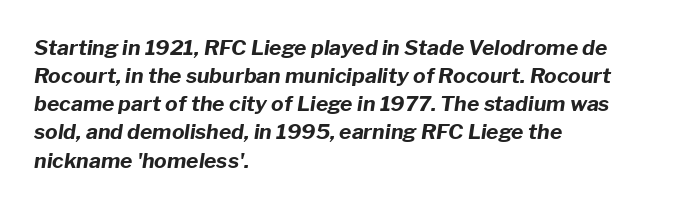
Does the copy run flush right? No — it runs flush left. The block of text has a typical density, with ordinary space between rows. There's an unmistakable incline to the writing here. Compared with an ordinary text face, these strokes are far heavier — a full bold.
